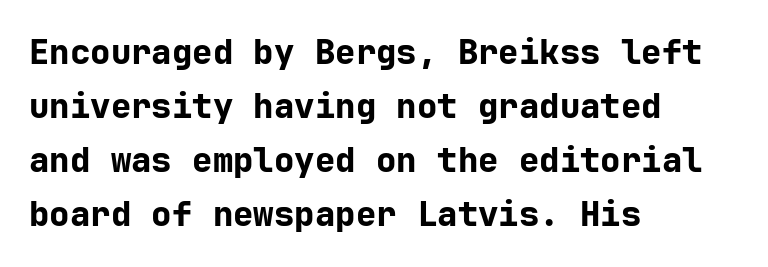
Serif or sans? Sans — the stroke terminals are bare. Rule under the text: the space is simply empty. Characters follow at the spacing the type designer built in. Compared with a centered layout, this one pins lines to the left instead. Rendered with straight, roman letterforms. Chunky letters — that's bold for sure.
